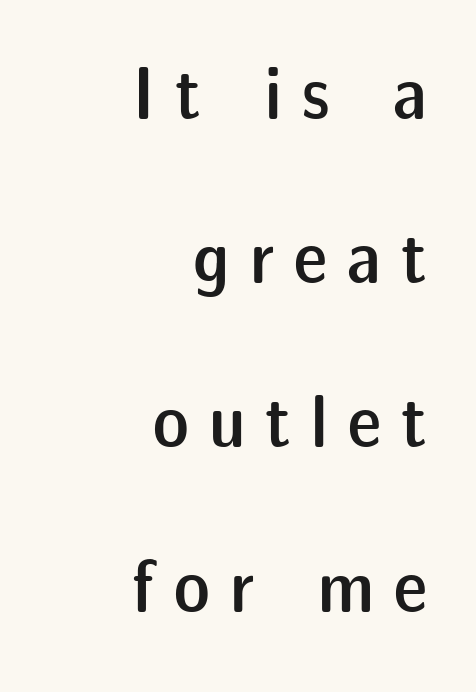
{"serif": "no", "italic": "no", "bold": "semi", "weight": "semibold", "width": "normal", "stroke_contrast": "low", "x_height": "medium", "monospaced": "no", "underline": "no", "align": "right", "line_spacing": "loose", "line_spacing_ratio": 2.19, "letter_spacing": "wide", "letter_spacing_em": 0.27, "glyph_px": 75}
